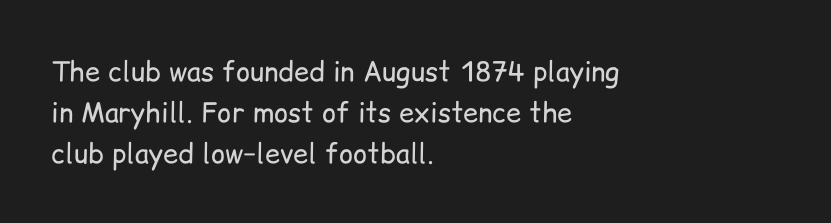
Q: Is the text bold? A: No.
Q: Is the text italic (slanted)? A: No, it is upright.
Q: Is the text underlined? A: No.
Q: How is the paragraph aligned? A: Left-aligned.
Q: Is the spacing between letters normal or unusually wide? A: Normal.
Q: Is the spacing between lines tight, normal or loose? A: Normal.
